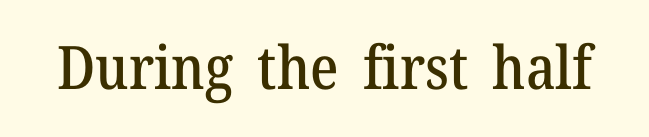
Spacing verdict: proportional, widths tailored to each character. The passage shown is not underscored anywhere. Tracking value appears to be zero — textbook default spacing. Style check: upright. These lines are composed in type with serifs.
